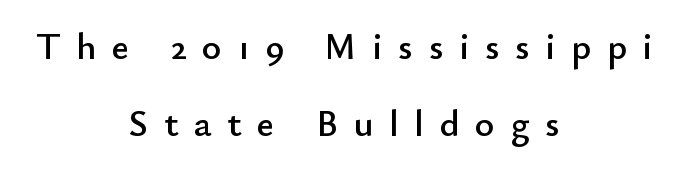
Does the copy run flush right? No — it is centered line by line. A roman cut, with each character standing at attention. Serif or sans? Sans — the stroke terminals are bare. Each letter keeps its own natural width here, so spacing adapts to shape. There is plenty of visible air inserted between adjacent glyphs. In terms of leading, this rendering errs on the spacious side.
